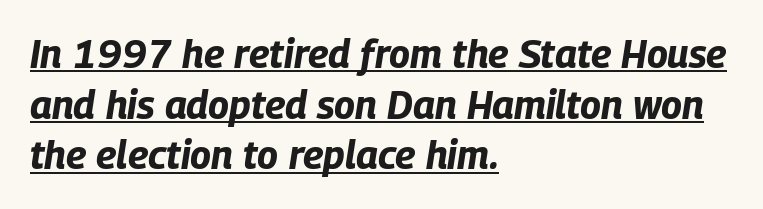
{"italic": "yes", "lean": "right", "slant_degrees": 9, "bold": "yes", "weight": "bold", "width": "condensed", "stroke_contrast": "low", "x_height": "large", "monospaced": "no", "underline": "yes", "align": "left", "line_spacing": "normal", "line_spacing_ratio": 1.3, "letter_spacing": "normal", "letter_spacing_em": 0.0, "glyph_px": 39}
